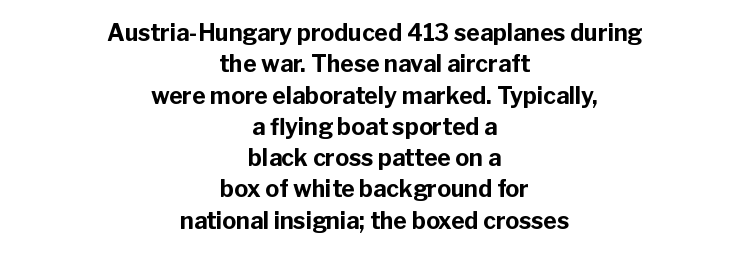
{"italic": "no", "bold": "yes", "underline": "no", "align": "center", "line_spacing": "normal", "line_spacing_ratio": 1.36, "letter_spacing": "normal", "letter_spacing_em": 0.0, "glyph_px": 23}
